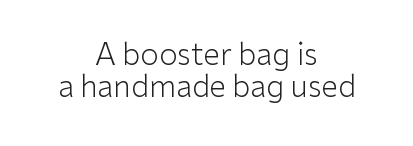
{"serif": "no", "italic": "no", "bold": "no", "weight": "light", "width": "normal", "stroke_contrast": "low", "x_height": "medium", "monospaced": "no", "underline": "no", "align": "center", "line_spacing": "tight", "line_spacing_ratio": 1.07, "letter_spacing": "normal", "letter_spacing_em": 0.0, "glyph_px": 30}
